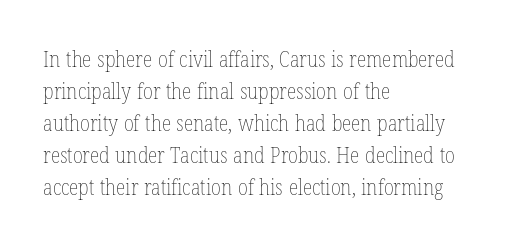
The image shows 22 px text type, upright; set left-aligned, normal line spacing (1.45x), normal letter spacing, not underlined.
